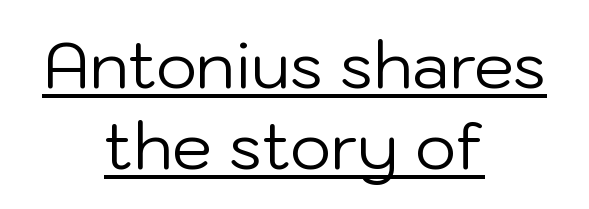
Looks like someone drew a line under every word here. This sample has the flowing, uneven cadence of proportional lettering. Weight: in the light-to-regular range. Check where the strokes stop: nothing finishes them off — pure sans.
